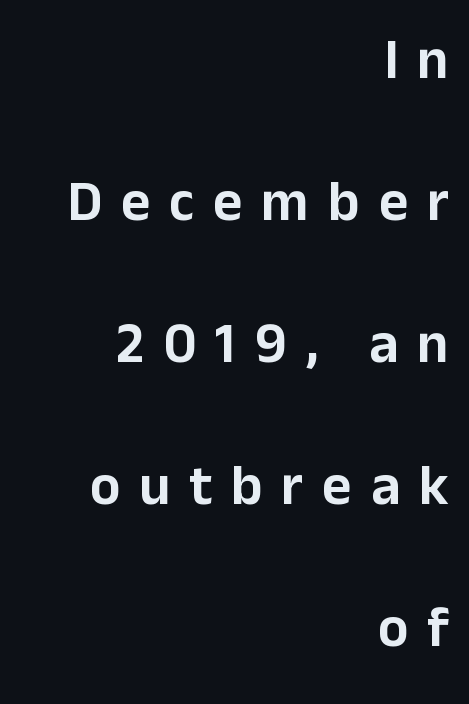
Q: Is the text italic (slanted)? A: No, it is upright.
Q: Is the typeface a serif or a sans-serif typeface? A: Sans-serif.
Q: Is the text underlined? A: No.
Q: How is the paragraph aligned? A: Right-aligned.
Q: Is the spacing between letters normal or unusually wide? A: Unusually wide.
Q: Is the spacing between lines tight, normal or loose? A: Loose.
Q: Width (condensed, normal, or wide)? A: Normal.
Q: Stroke contrast? A: Low.
Q: x-height? A: Medium.
Q: Monospaced? A: No.
